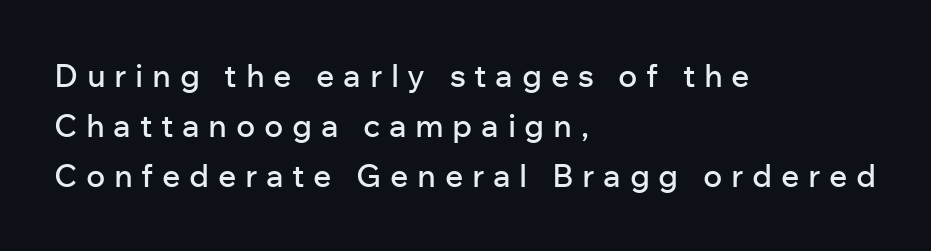
The image shows 32 px sans-serif type, upright; set left-aligned, normal line spacing (1.57x), unusually wide letter spacing (+0.27 em), not underlined; low stroke contrast and a medium x-height.
